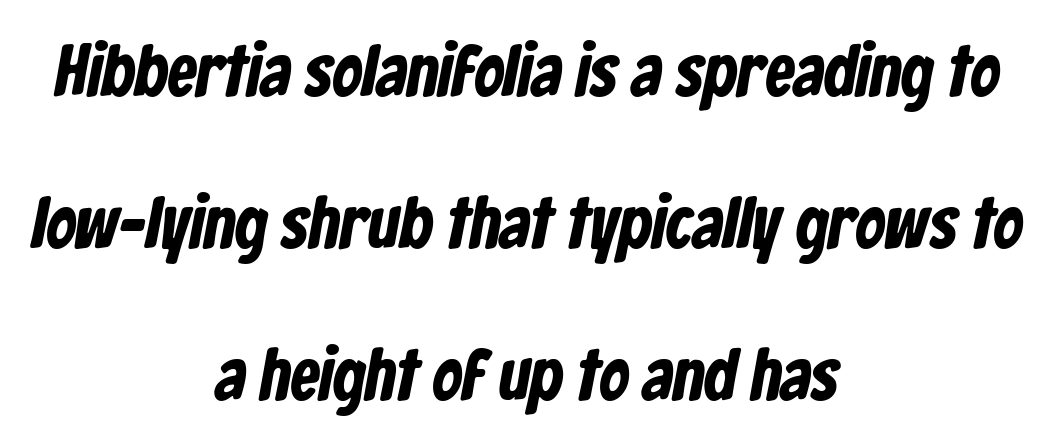
{"serif": "no", "width": "condensed", "stroke_contrast": "low", "x_height": "medium", "monospaced": "no", "underline": "no", "align": "center", "line_spacing": "loose", "line_spacing_ratio": 2.08, "letter_spacing": "normal", "letter_spacing_em": 0.0, "glyph_px": 73}
